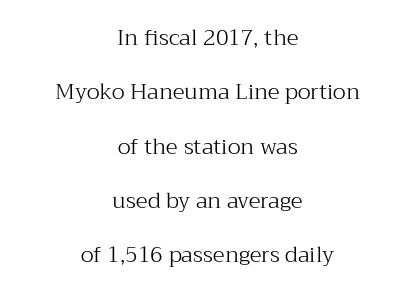
Each new line begins a long way beneath the previous one. Every row of glyphs is offset so its center matches the block's center. Between one letter and the next there's only the usual sliver of space. Italic: no, the glyphs are upright roman. Unmarked baselines from the first word to the last. Weight: regular or lighter.
